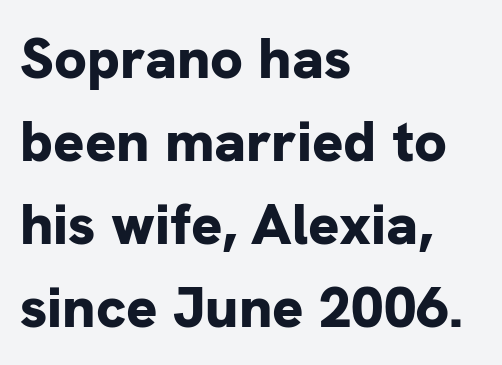
Q: Is the text bold? A: Yes.
Q: Is the text italic (slanted)? A: No, it is upright.
Q: Is the typeface a serif or a sans-serif typeface? A: Sans-serif.
Q: Is the text underlined? A: No.
Q: How is the paragraph aligned? A: Left-aligned.
Q: Is the spacing between letters normal or unusually wide? A: Normal.
Q: Is the spacing between lines tight, normal or loose? A: Normal.
Q: Width (condensed, normal, or wide)? A: Normal.
Q: Stroke contrast? A: Low.
Q: x-height? A: Medium.
Q: Monospaced? A: No.
